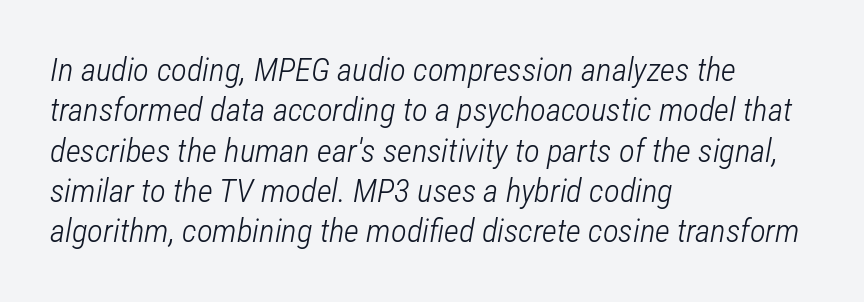
The image shows 33 px light, condensed type, italic (leaning right); set left-aligned, line spacing 1.22x, normal letter spacing, not underlined; low stroke contrast and a medium x-height.
